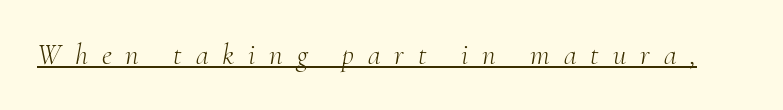
The image shows 29 px light serif type, italic (leaning right); set unusually wide letter spacing (+0.48 em), underlined; medium stroke contrast and a small x-height.
